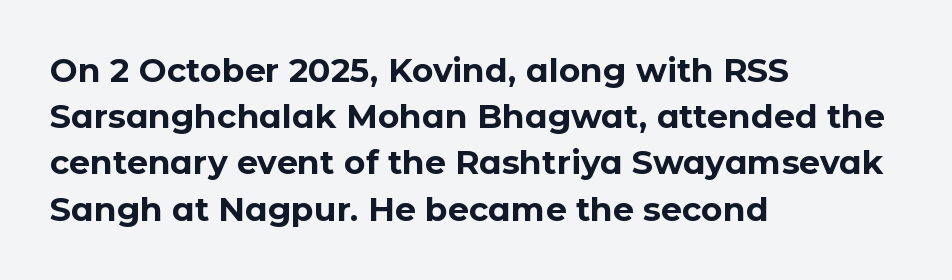
Q: Is the text bold? A: Yes.
Q: Is the text italic (slanted)? A: No, it is upright.
Q: Is the typeface a serif or a sans-serif typeface? A: Sans-serif.
Q: Is the text underlined? A: No.
Q: How is the paragraph aligned? A: Left-aligned.
Q: Is the spacing between letters normal or unusually wide? A: Normal.
Q: Is the spacing between lines tight, normal or loose? A: Normal.
Q: Width (condensed, normal, or wide)? A: Normal.
Q: Stroke contrast? A: Low.
Q: x-height? A: Medium.
Q: Monospaced? A: No.
